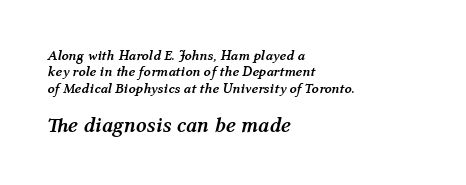
{"italic": "yes", "lean": "right", "slant_degrees": 12, "bold": "yes", "underline": "no", "align": "left", "line_spacing_ratio": 1.17, "letter_spacing": "normal", "letter_spacing_em": 0.0, "larger_block": "second", "size_ratio": 1.5, "glyph_px": 21}
